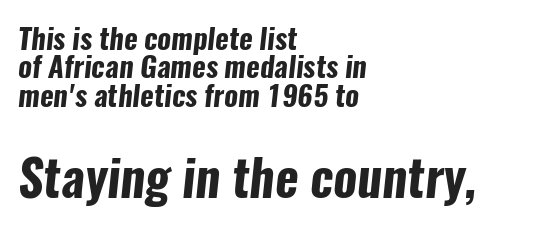
The image shows 50 px bold, condensed sans-serif type; set left-aligned, tight line spacing (0.98x), normal letter spacing, not underlined; the second (bottom) block is 1.72x larger; low stroke contrast and a medium x-height.
